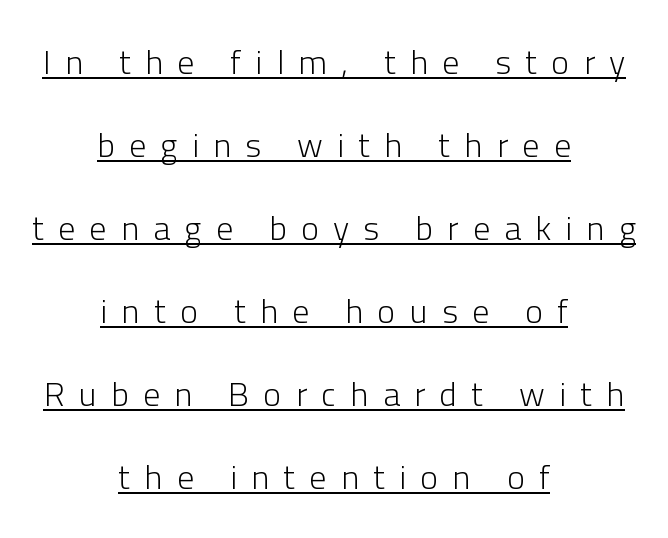
{"serif": "no", "italic": "no", "bold": "no", "weight": "light", "width": "normal", "stroke_contrast": "low", "x_height": "medium", "monospaced": "no", "underline": "yes", "align": "center", "line_spacing": "loose", "line_spacing_ratio": 2.44, "letter_spacing": "wide", "letter_spacing_em": 0.42, "glyph_px": 34}
